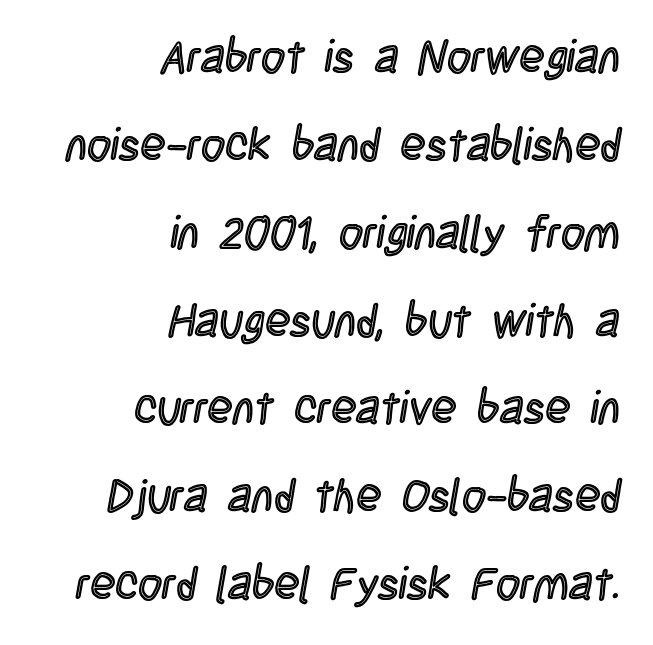
Horizontally, the lines are justified to the trailing edge only. Character widths vary here, with narrow letters taking less room than wide ones. What's the leading like? Stretched, with rows far apart. Tracking value appears to be zero — textbook default spacing. Words float on clear page, feet unadorned.
